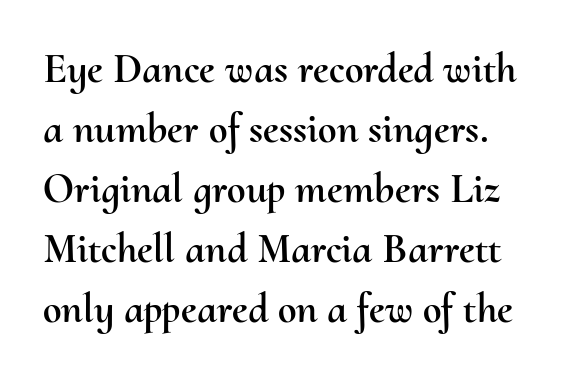
{"italic": "no", "width": "normal", "stroke_contrast": "medium", "x_height": "small", "monospaced": "no", "underline": "no", "align": "left", "line_spacing": "normal", "line_spacing_ratio": 1.43, "letter_spacing": "normal", "letter_spacing_em": 0.0, "glyph_px": 42}
